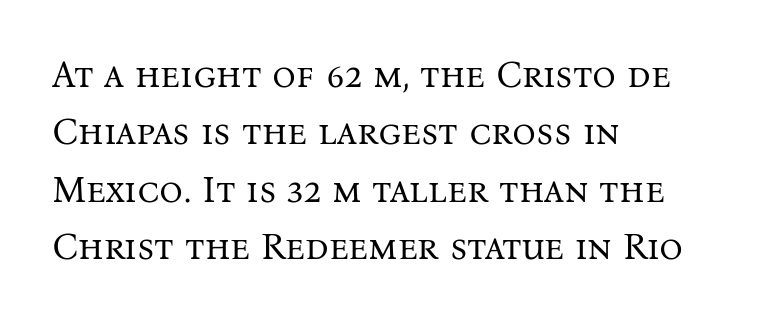
{"serif": "yes", "italic": "no", "bold": "no", "weight": "regular", "width": "normal", "stroke_contrast": "medium", "x_height": "medium", "monospaced": "no", "underline": "no", "align": "left", "line_spacing": "normal", "line_spacing_ratio": 1.55, "letter_spacing": "normal", "letter_spacing_em": 0.0, "glyph_px": 37}
